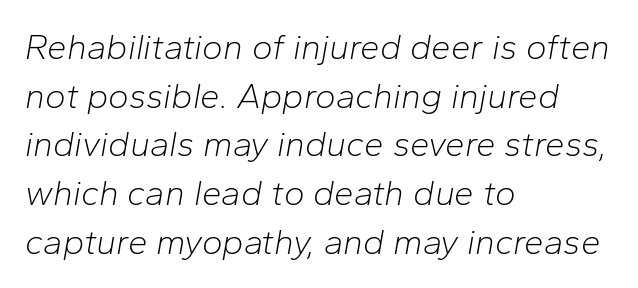
{"italic": "yes", "lean": "right", "slant_degrees": 10, "bold": "no", "weight": "light", "width": "normal", "stroke_contrast": "low", "x_height": "medium", "monospaced": "no", "underline": "no", "align": "left", "line_spacing": "normal", "line_spacing_ratio": 1.39, "letter_spacing": "normal", "letter_spacing_em": 0.0, "glyph_px": 35}
